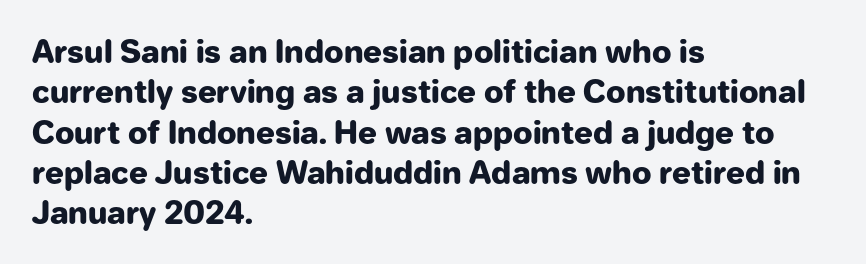
This block has exactly the height ordinary leading produces. Nothing unusual about the tracking: characters are spaced as the font intends. Unmarked baselines from the first word to the last. A sans-serif font was chosen for this passage. The passage is arranged the way most books set body copy — flush left. Think of a printed novel: that variable character pitch is what you see here.
